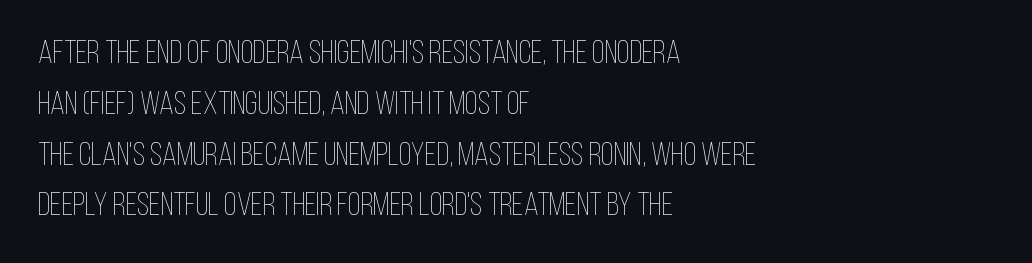
Descender tails drop into unmarked territory. Reading down the block, your eye returns to a fixed left position each line. The tracking reads as untouched default to a designer's eye. Italic: no, the glyphs are upright roman. The passage shown is typed in a proportional face where columns would drift. How would I describe the line gaps? Plain and ordinary.
